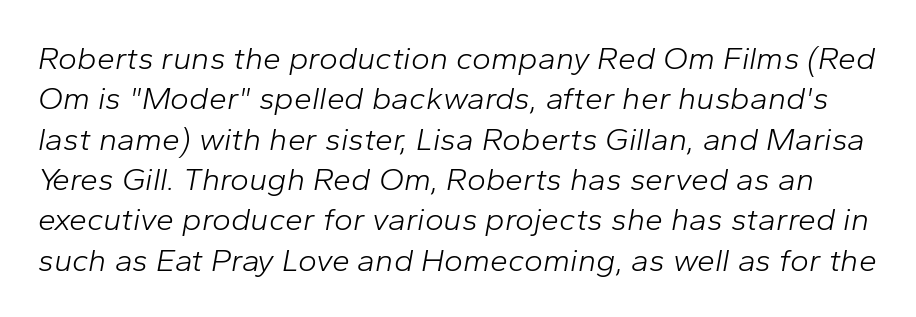
The image shows 32 px light type, italic (leaning right); set normal line spacing (1.26x), normal letter spacing, not underlined; low stroke contrast and a medium x-height.
